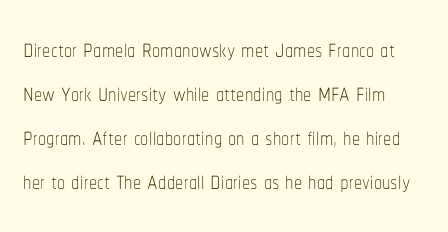
The image shows 33 px thin, condensed type, upright; set normal line spacing (1.33x), normal letter spacing, not underlined; low stroke contrast and a medium x-height.
